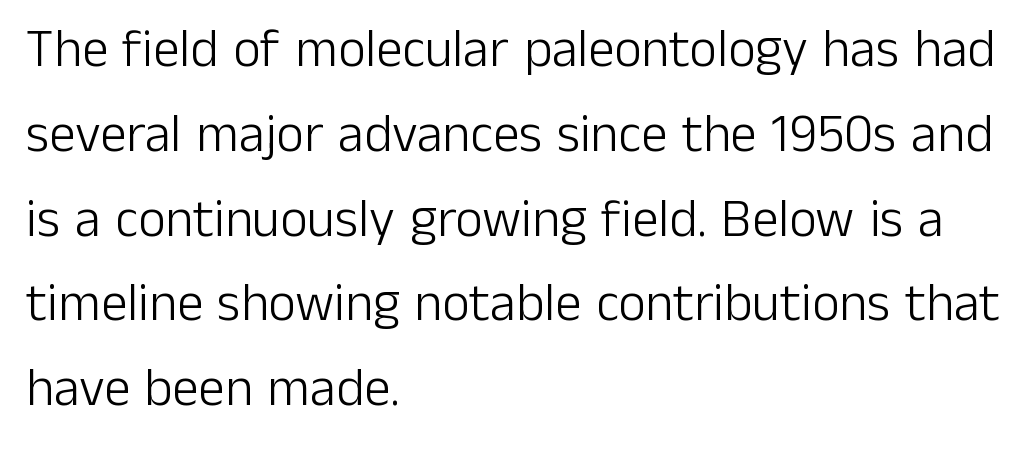
Q: Is the text bold? A: No.
Q: Is the text italic (slanted)? A: No, it is upright.
Q: Is the typeface a serif or a sans-serif typeface? A: Sans-serif.
Q: Is the text underlined? A: No.
Q: How is the paragraph aligned? A: Left-aligned.
Q: Is the spacing between letters normal or unusually wide? A: Normal.
Q: Is the spacing between lines tight, normal or loose? A: Normal.
Q: Width (condensed, normal, or wide)? A: Normal.
Q: Stroke contrast? A: Low.
Q: x-height? A: Medium.
Q: Monospaced? A: No.
